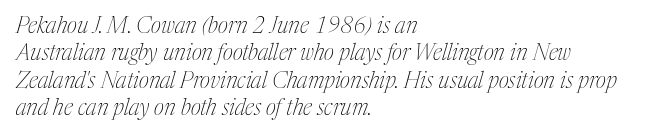
The image shows 22 px text type, italic (leaning right); set left-aligned, line spacing 1.24x, normal letter spacing, not underlined.
